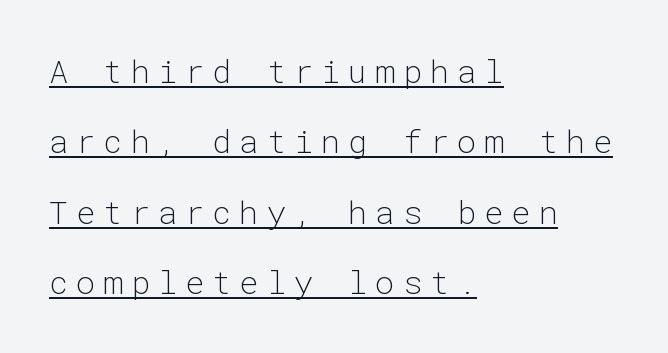
{"serif": "no", "italic": "no", "bold": "no", "weight": "light", "width": "normal", "stroke_contrast": "low", "x_height": "medium", "monospaced": "yes", "underline": "yes", "align": "left", "line_spacing": "loose", "line_spacing_ratio": 2.2, "letter_spacing": "wide", "letter_spacing_em": 0.25, "glyph_px": 32}
